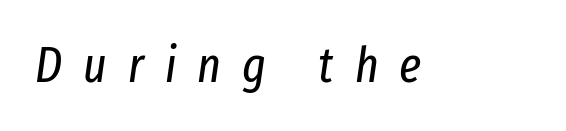
{"italic": "yes", "lean": "right", "slant_degrees": 8, "bold": "no", "weight": "regular", "width": "condensed", "stroke_contrast": "low", "x_height": "medium", "monospaced": "no", "underline": "no", "letter_spacing": "wide", "letter_spacing_em": 0.42, "glyph_px": 50}
